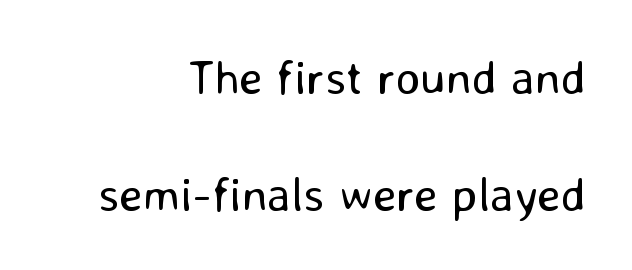
Q: Is the text bold? A: No.
Q: Is the text italic (slanted)? A: No, it is upright.
Q: Is the typeface a serif or a sans-serif typeface? A: Sans-serif.
Q: Is the text underlined? A: No.
Q: How is the paragraph aligned? A: Right-aligned.
Q: Is the spacing between letters normal or unusually wide? A: Normal.
Q: Is the spacing between lines tight, normal or loose? A: Loose.
Q: Width (condensed, normal, or wide)? A: Normal.
Q: Stroke contrast? A: Low.
Q: x-height? A: Medium.
Q: Monospaced? A: No.
